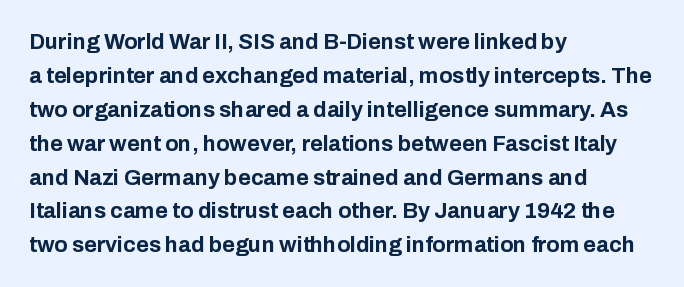
Q: Is the text bold? A: Yes.
Q: Is the text italic (slanted)? A: No, it is upright.
Q: Is the text underlined? A: No.
Q: How is the paragraph aligned? A: Left-aligned.
Q: Is the spacing between letters normal or unusually wide? A: Normal.
Q: Is the spacing between lines tight, normal or loose? A: Normal.
